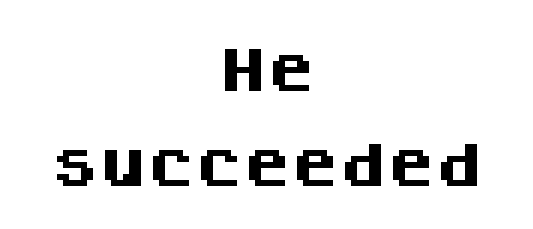
Q: Is the text bold? A: Yes.
Q: Is the text italic (slanted)? A: No, it is upright.
Q: Is the typeface a serif or a sans-serif typeface? A: Sans-serif.
Q: Is the text underlined? A: No.
Q: How is the paragraph aligned? A: Centered.
Q: Is the spacing between letters normal or unusually wide? A: Normal.
Q: Is the spacing between lines tight, normal or loose? A: Loose.
Q: Width (condensed, normal, or wide)? A: Normal.
Q: Stroke contrast? A: Medium.
Q: x-height? A: Large.
Q: Monospaced? A: Yes.
